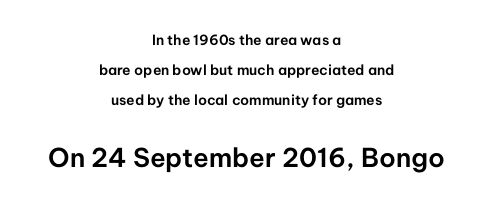
Every stem runs plumb, perpendicular to the baseline. Students, observe: this is what heavily led, spacious text looks like. Typeset on center — no edge is straight. Anything drawn beneath the words? Only blank space. The face used here appears at its bigger size in the lower chunk.
